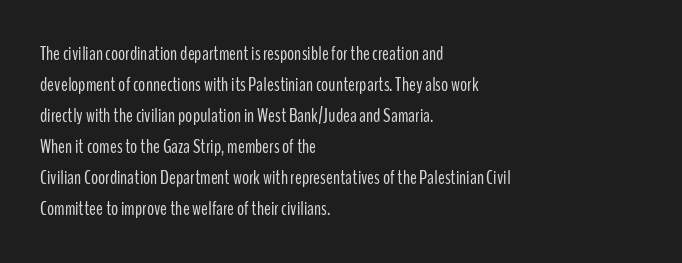
Q: Is the text bold? A: No.
Q: Is the text italic (slanted)? A: No, it is upright.
Q: Is the text underlined? A: No.
Q: How is the paragraph aligned? A: Left-aligned.
Q: Is the spacing between letters normal or unusually wide? A: Normal.
Q: Is the spacing between lines tight, normal or loose? A: Normal.
